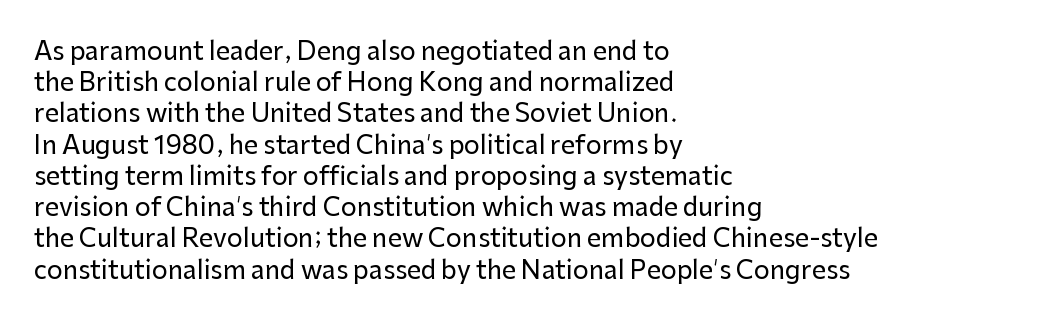
The image shows 25 px text type, upright; set left-aligned, normal line spacing (1.25x), normal letter spacing, not underlined.
